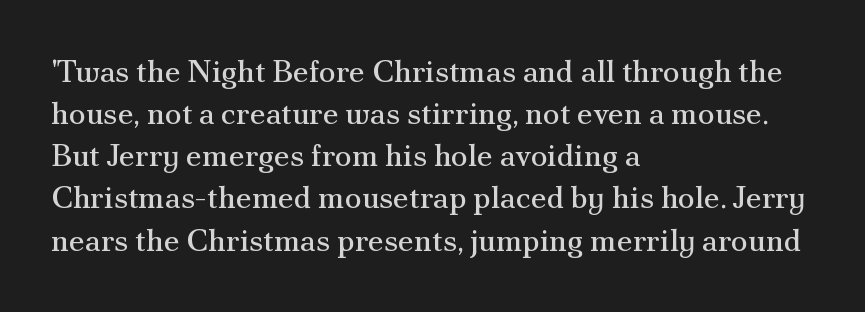
{"serif": "yes", "italic": "no", "bold": "no", "weight": "regular", "width": "normal", "stroke_contrast": "medium", "x_height": "small", "monospaced": "no", "underline": "no", "align": "left", "line_spacing": "normal", "line_spacing_ratio": 1.36, "letter_spacing": "normal", "letter_spacing_em": 0.0, "glyph_px": 31}
